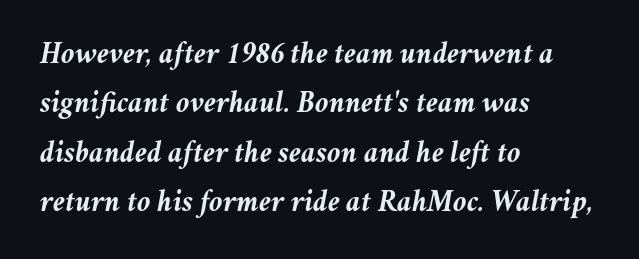
Q: Is the text bold? A: Yes.
Q: Is the text italic (slanted)? A: Yes, it leans right by about 11 degrees.
Q: Is the text underlined? A: No.
Q: How is the paragraph aligned? A: Left-aligned.
Q: Is the spacing between letters normal or unusually wide? A: Normal.
Q: Is the spacing between lines tight, normal or loose? A: Normal.
Q: Width (condensed, normal, or wide)? A: Normal.
Q: Stroke contrast? A: Medium.
Q: x-height? A: Medium.
Q: Monospaced? A: No.
